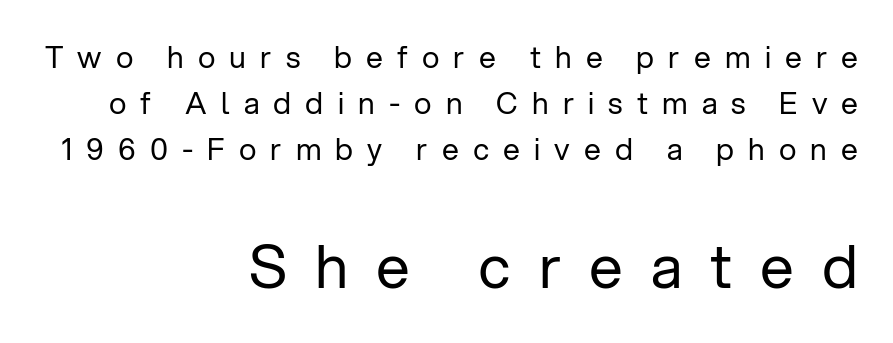
Is there any slant? The stems are plumb. If you squint, the bottom block still reads clearly — it's the larger of the two. Descender tails drop into unmarked territory. These lines are set flush right with a ragged left edge. The font sits on the lighter half of the weight spectrum, regular included.
